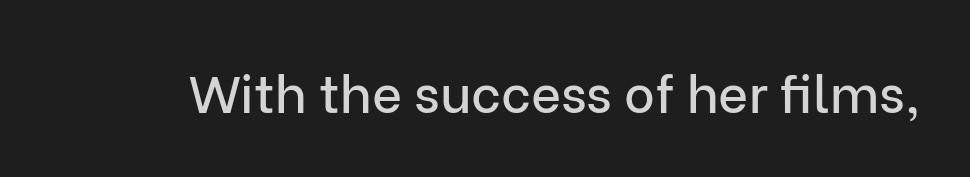
{"serif": "no", "italic": "no", "width": "normal", "stroke_contrast": "low", "x_height": "medium", "monospaced": "no", "underline": "no", "letter_spacing": "normal", "letter_spacing_em": 0.0, "glyph_px": 52}
